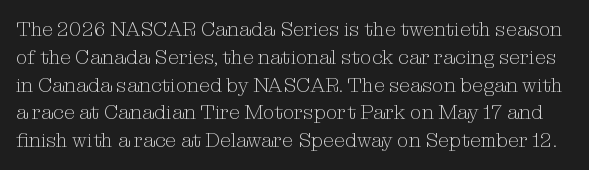
The image shows 20 px text type, upright; set normal line spacing (1.39x), normal letter spacing, not underlined.
